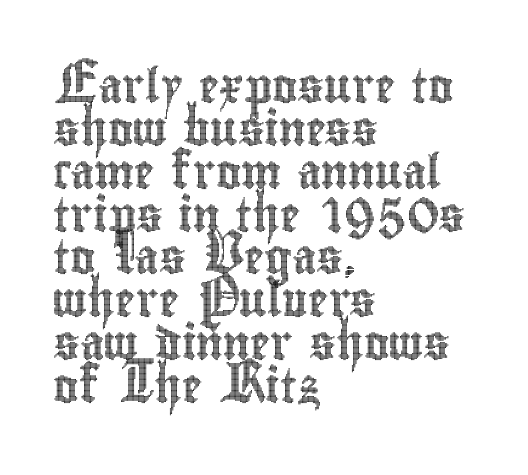
The image shows 34 px condensed type, upright; set left-aligned, normal line spacing (1.26x), normal letter spacing, not underlined; a small x-height.
